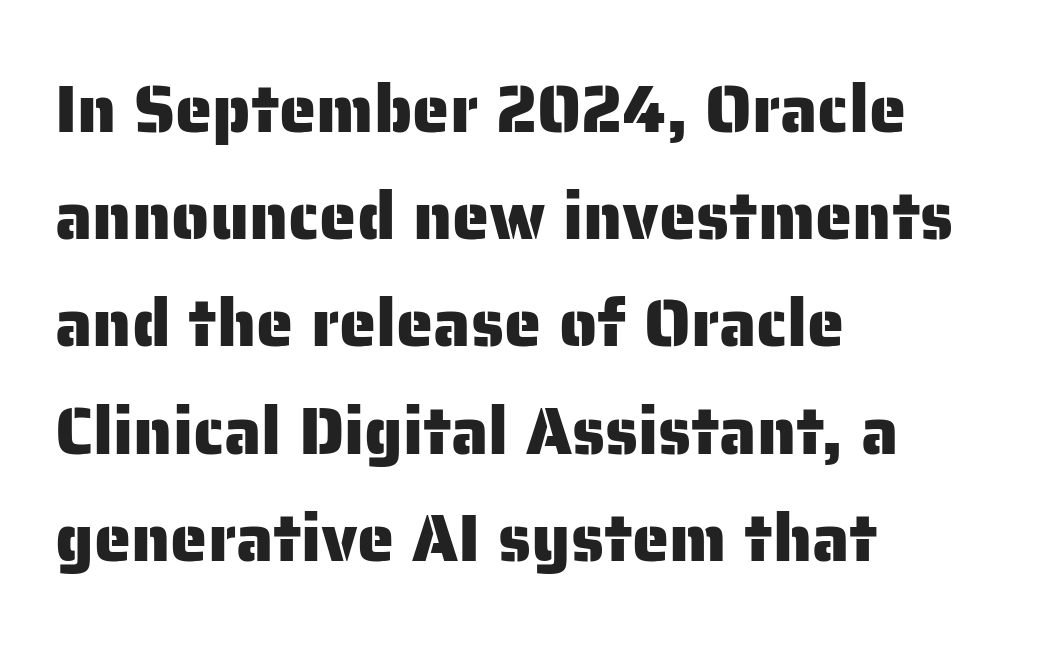
Classification — sans serif. Character widths vary here, with narrow letters taking less room than wide ones. The passage is arranged the way most books set body copy — flush left. Any mark beneath the type? The region is blank. In terms of leading, this rendering sits right in the middle. Vertical strokes here are truly vertical.
